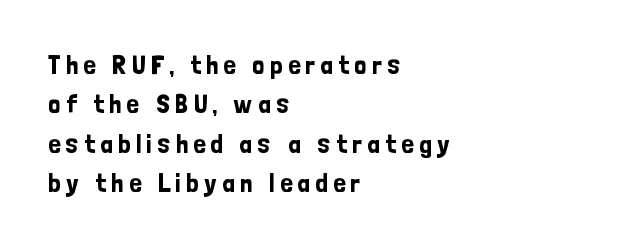
The image shows 27 px text type, upright; set left-aligned, normal line spacing (1.46x), not underlined.
